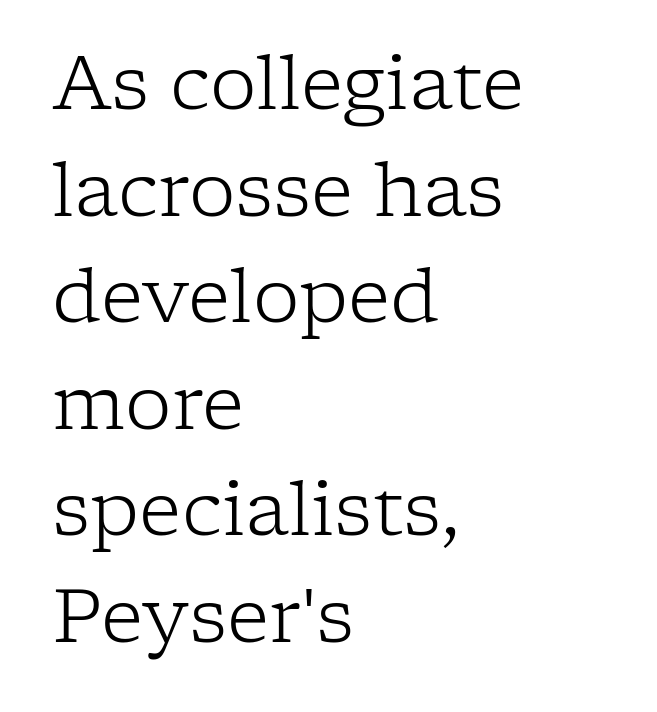
{"serif": "yes", "italic": "no", "bold": "no", "weight": "light", "width": "normal", "stroke_contrast": "low", "x_height": "medium", "monospaced": "no", "underline": "no", "align": "left", "line_spacing": "normal", "line_spacing_ratio": 1.44, "letter_spacing": "normal", "letter_spacing_em": 0.0, "glyph_px": 74}
